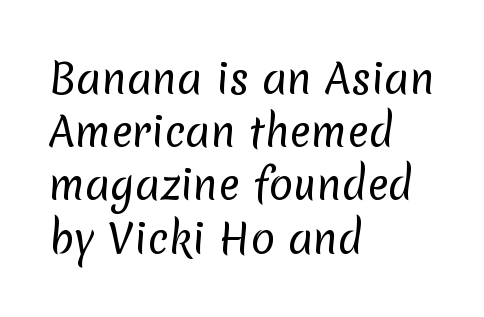
Q: Is the text bold? A: No.
Q: Is the typeface a serif or a sans-serif typeface? A: Sans-serif.
Q: Is the text underlined? A: No.
Q: How is the paragraph aligned? A: Left-aligned.
Q: Is the spacing between letters normal or unusually wide? A: Normal.
Q: Is the spacing between lines tight, normal or loose? A: Normal.
Q: Width (condensed, normal, or wide)? A: Normal.
Q: Stroke contrast? A: Low.
Q: x-height? A: Medium.
Q: Monospaced? A: No.
